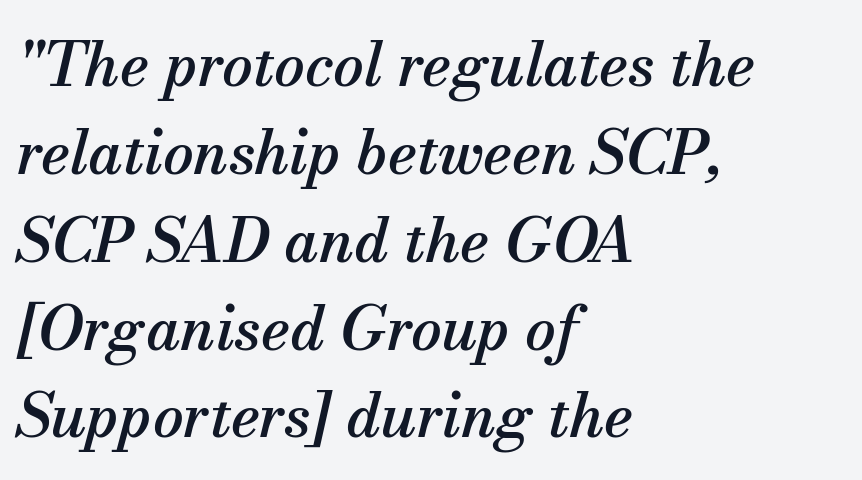
The image shows 61 px serif type, italic (leaning right); set left-aligned, normal line spacing (1.44x), normal letter spacing, not underlined; medium stroke contrast and a small x-height.
